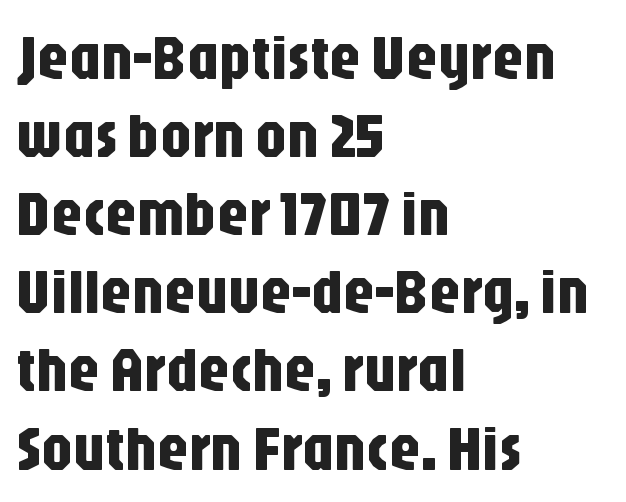
Anything drawn beneath the words? Only blank space. The specimen reads as upright at a glance. Short note: letters normally spaced. The setting favours the left margin, as ordinary paragraphs usually do.
